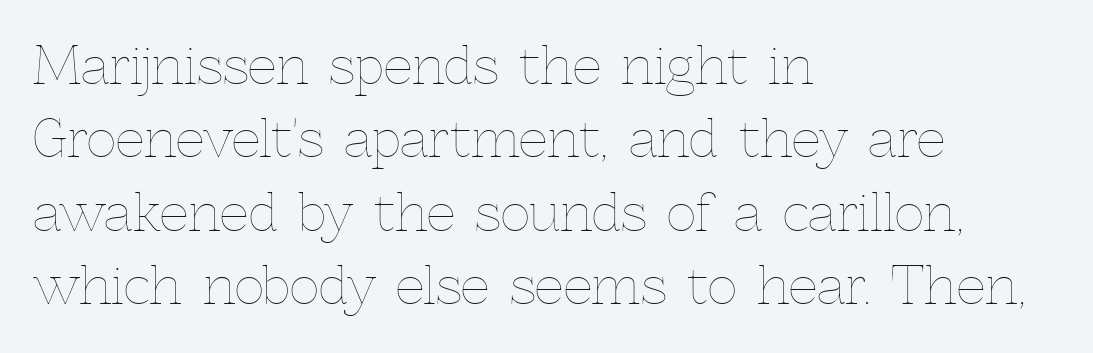
The passage shown is not bold in any degree. Letters rest on an invisible, unmarked baseline. The face used here is proportionally spaced, like ordinary book or web type. The lines in this sample share a left origin and differ only in where they stop.
